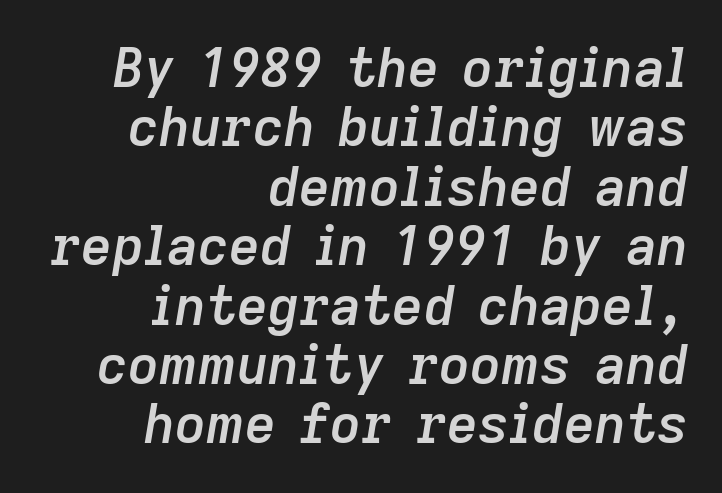
{"italic": "yes", "lean": "right", "slant_degrees": 9, "bold": "semi", "weight": "semibold", "width": "normal", "stroke_contrast": "low", "x_height": "medium", "monospaced": "no", "underline": "no", "align": "right", "line_spacing": "tight", "line_spacing_ratio": 1.1, "letter_spacing": "normal", "letter_spacing_em": 0.0, "glyph_px": 54}
